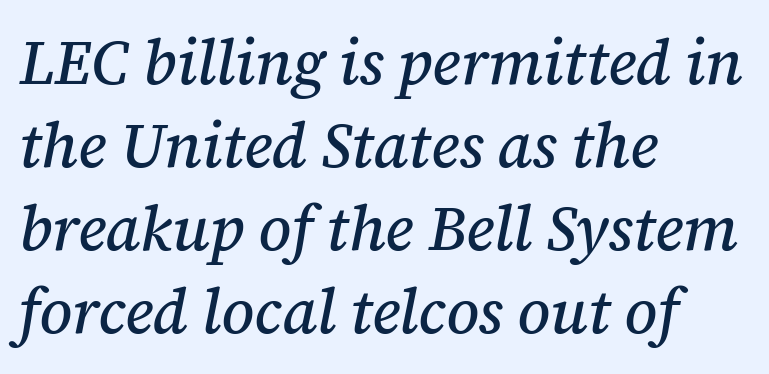
The image shows 62 px serif type, italic (leaning right); set left-aligned, normal line spacing (1.34x), normal letter spacing, not underlined; medium stroke contrast and a medium x-height.
